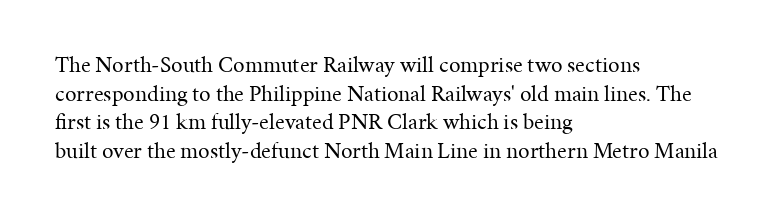
{"italic": "no", "bold": "no", "underline": "no", "align": "left", "line_spacing": "normal", "line_spacing_ratio": 1.25, "letter_spacing": "normal", "letter_spacing_em": 0.0, "glyph_px": 23}
